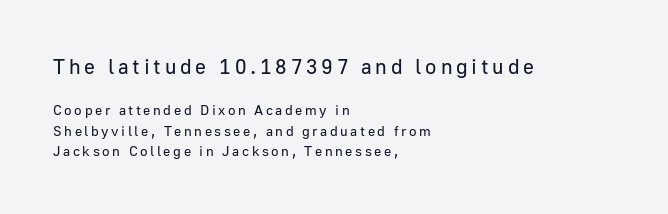
Q: Is the text bold? A: No.
Q: Is the text italic (slanted)? A: No, it is upright.
Q: Is the text underlined? A: No.
Q: How is the paragraph aligned? A: Left-aligned.
Q: Is the spacing between lines tight, normal or loose? A: Normal.
Q: Which block of text is set in a larger size, the first (top) or the second (bottom)? A: The first (top) one.
